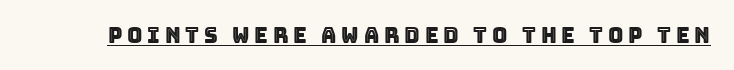
The typography opts for an upright posture over an oblique one. In designer terms, the underline attribute is active on this setting. Caption: expanded tracking, letters set apart.
